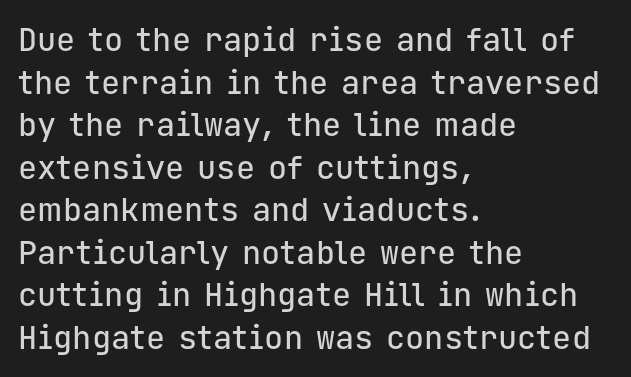
Q: Is the text italic (slanted)? A: No, it is upright.
Q: Is the typeface a serif or a sans-serif typeface? A: Sans-serif.
Q: Is the text underlined? A: No.
Q: How is the paragraph aligned? A: Left-aligned.
Q: Is the spacing between letters normal or unusually wide? A: Normal.
Q: Is the spacing between lines tight, normal or loose? A: Normal.
Q: Width (condensed, normal, or wide)? A: Normal.
Q: Stroke contrast? A: Low.
Q: x-height? A: Medium.
Q: Monospaced? A: Yes.
